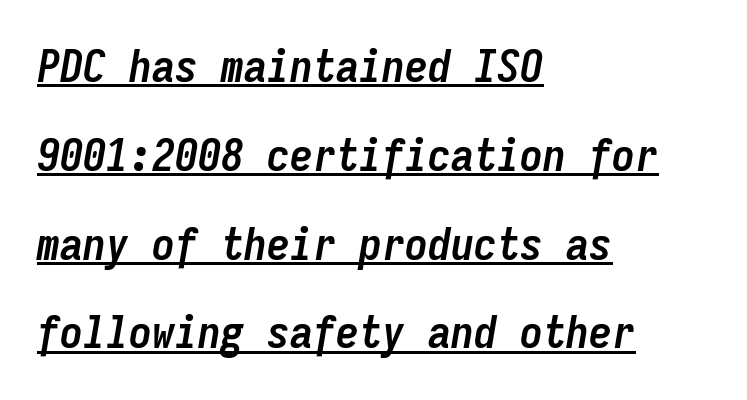
On the weight axis this lands at bold, roughly 700. If you drew a line through each stem, it would be angled. Here the glyphs are tracked normally, forming tight word shapes. The rag falls on the right side of this text block. The rendered words wear a rule along their underside. Rows of type keep a wide berth in the vertical direction.
